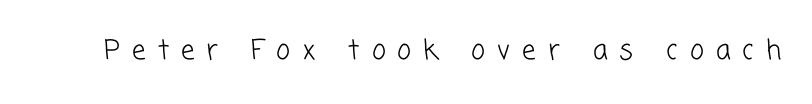
Q: Is the text bold? A: No.
Q: Is the text underlined? A: No.
Q: Is the spacing between letters normal or unusually wide? A: Unusually wide.
